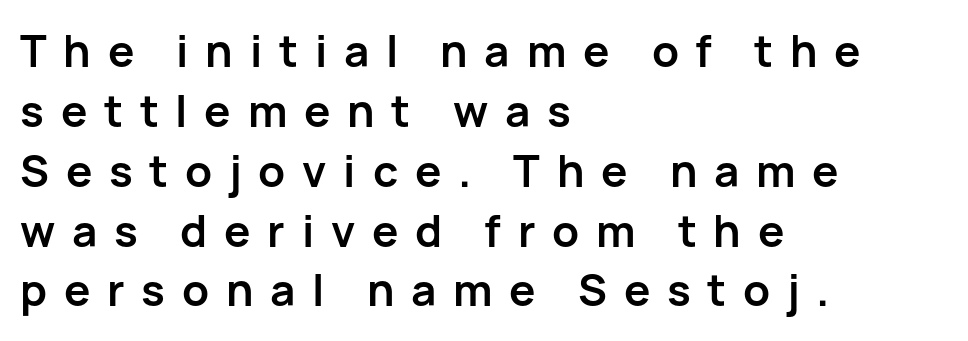
Q: Is the text bold? A: Yes.
Q: Is the text italic (slanted)? A: No, it is upright.
Q: Is the typeface a serif or a sans-serif typeface? A: Sans-serif.
Q: Is the text underlined? A: No.
Q: How is the paragraph aligned? A: Left-aligned.
Q: Is the spacing between letters normal or unusually wide? A: Unusually wide.
Q: Is the spacing between lines tight, normal or loose? A: Normal.
Q: Width (condensed, normal, or wide)? A: Normal.
Q: Stroke contrast? A: Low.
Q: x-height? A: Medium.
Q: Monospaced? A: No.
